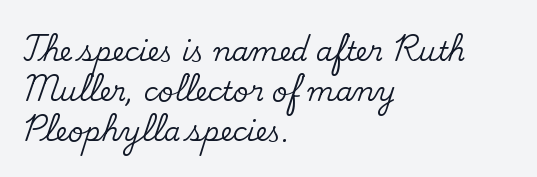
Q: Is the text italic (slanted)? A: Yes.
Q: Is the text underlined? A: No.
Q: How is the paragraph aligned? A: Left-aligned.
Q: Is the spacing between letters normal or unusually wide? A: Normal.
Q: Is the spacing between lines tight, normal or loose? A: Normal.
